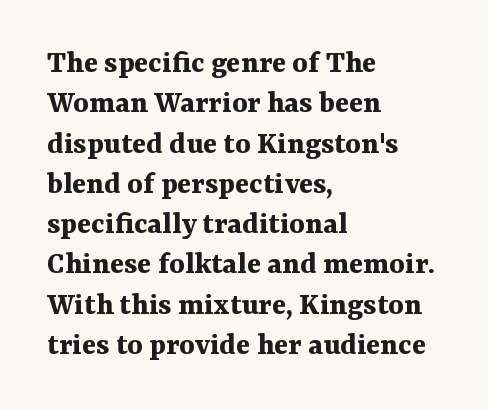
Q: Is the text bold? A: Yes.
Q: Is the text italic (slanted)? A: No, it is upright.
Q: Is the typeface a serif or a sans-serif typeface? A: Serif.
Q: Is the text underlined? A: No.
Q: How is the paragraph aligned? A: Left-aligned.
Q: Is the spacing between letters normal or unusually wide? A: Normal.
Q: Width (condensed, normal, or wide)? A: Normal.
Q: Stroke contrast? A: Medium.
Q: x-height? A: Medium.
Q: Monospaced? A: No.
